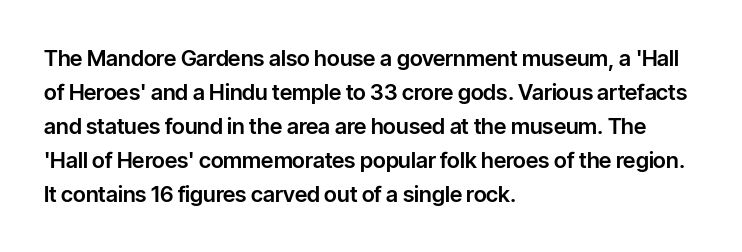
Inter-character spacing is left at the font's built-in metrics. A bare baseline throughout the passage. The typography opts for an upright posture over an oblique one. Casual observation: everything's shoved over to the left.
